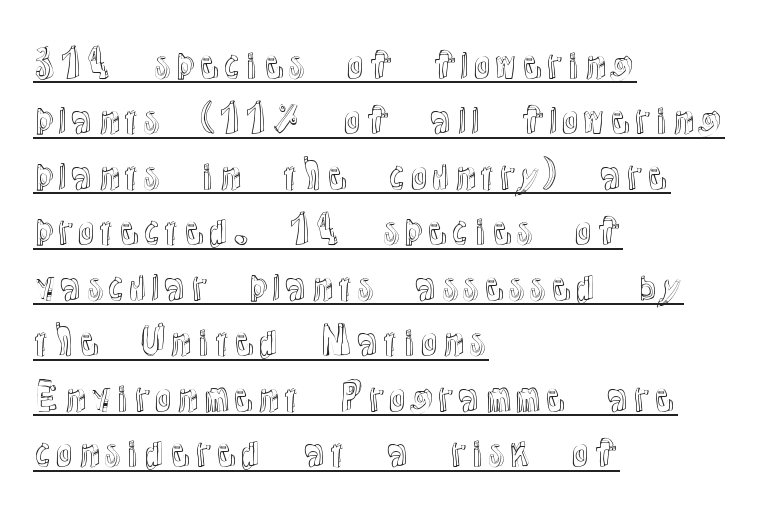
The lines are quadded left. Check the space under the baseline: a stroke is drawn there. Characters follow at the spacing the type designer built in. It's the straight-up-and-down kind of type.
